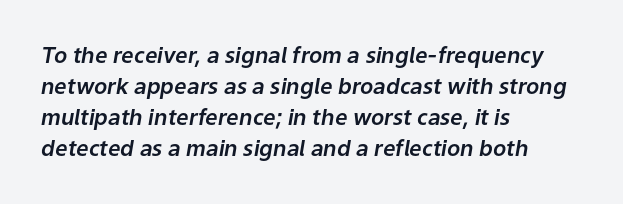
{"italic": "yes", "lean": "right", "slant_degrees": 9, "underline": "no", "align": "left", "line_spacing": "normal", "line_spacing_ratio": 1.41, "letter_spacing": "normal", "letter_spacing_em": 0.0, "glyph_px": 22}
